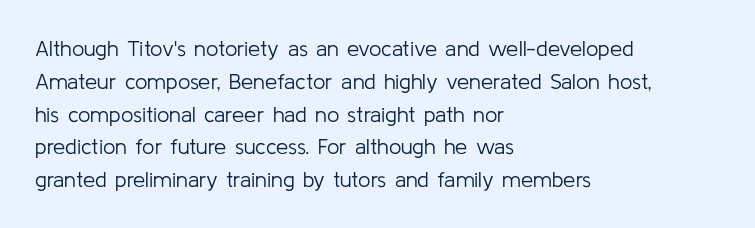
Q: Is the text bold? A: No.
Q: Is the text italic (slanted)? A: No, it is upright.
Q: Is the text underlined? A: No.
Q: How is the paragraph aligned? A: Left-aligned.
Q: Is the spacing between letters normal or unusually wide? A: Normal.
Q: Is the spacing between lines tight, normal or loose? A: Normal.
